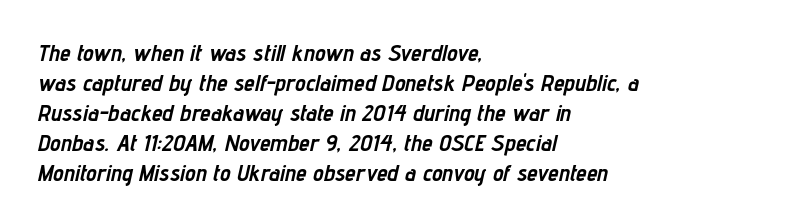
{"italic": "yes", "lean": "right", "slant_degrees": 12, "bold": "yes", "underline": "no", "align": "left", "line_spacing": "normal", "line_spacing_ratio": 1.25, "letter_spacing": "normal", "letter_spacing_em": 0.0, "glyph_px": 24}
